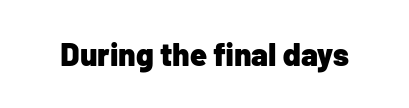
{"serif": "no", "italic": "no", "bold": "yes", "weight": "heavy", "width": "normal", "stroke_contrast": "low", "x_height": "medium", "monospaced": "no", "underline": "no", "letter_spacing": "normal", "letter_spacing_em": 0.0, "glyph_px": 31}
